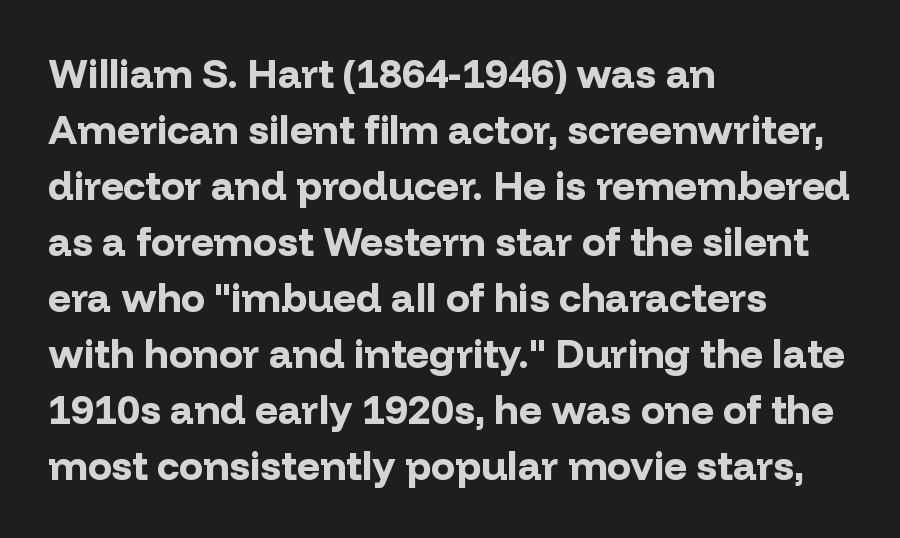
{"serif": "no", "italic": "no", "bold": "yes", "weight": "bold", "width": "normal", "stroke_contrast": "low", "x_height": "medium", "monospaced": "no", "underline": "no", "align": "left", "line_spacing": "normal", "line_spacing_ratio": 1.4, "letter_spacing": "normal", "letter_spacing_em": 0.0, "glyph_px": 40}
